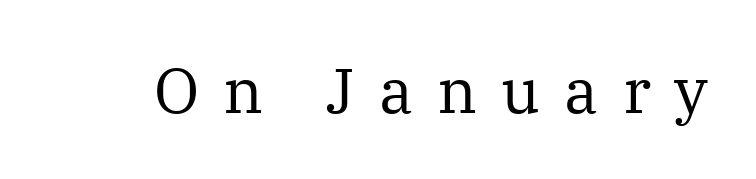
The image shows 63 px regular-weight serif type, upright; set unusually wide letter spacing (+0.38 em), not underlined; medium stroke contrast and a medium x-height.
